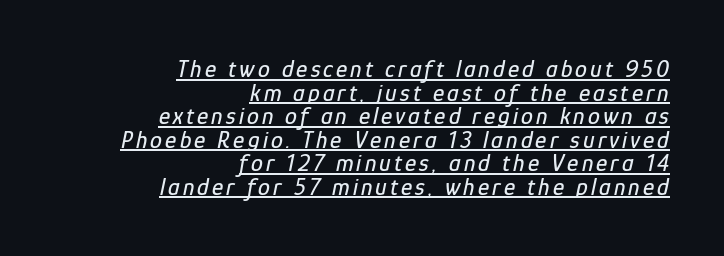
All the whitespace from short lines collects on the left. Notice how a bar underscores the lettering throughout. It's the slanting kind of type. Whoever set this chose condensed vertical rhythm over breathing room.
